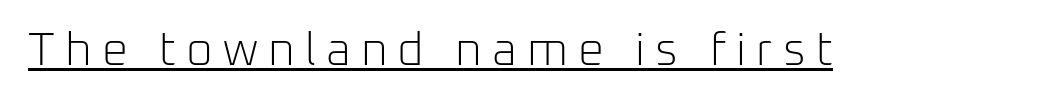
Someone cranked the tracking dial way up on this one. The lettering stays uniformly vertical, giving the passage a roman look. The glyphs are accompanied by a horizontal stroke just below them. Each stroke keeps to a modest, everyday thickness or less.
